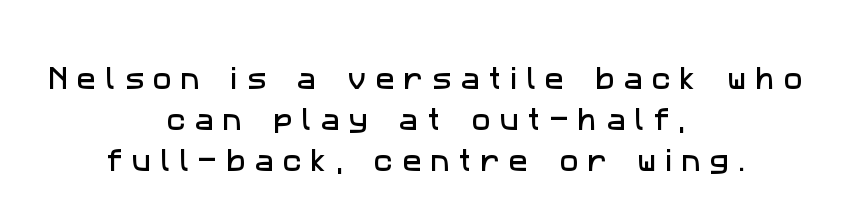
Horizontally, the lines are justified to the midpoint only. The gap between lines stays unmarked. Line spacing here is normal. A typesetter would call this heavily tracked-out type.
